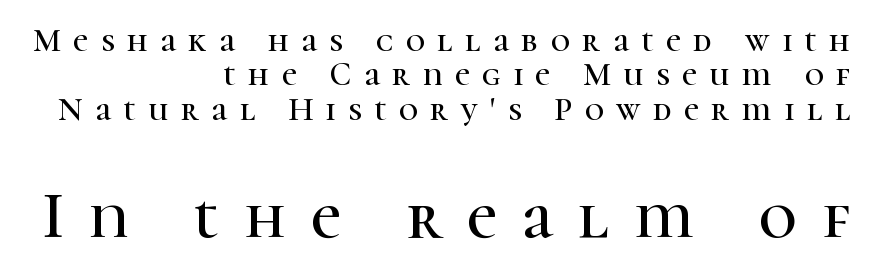
{"serif": "yes", "italic": "no", "width": "normal", "stroke_contrast": "high", "x_height": "medium", "monospaced": "no", "underline": "no", "align": "right", "line_spacing": "tight", "line_spacing_ratio": 1.04, "letter_spacing": "wide", "letter_spacing_em": 0.38, "larger_block": "second", "size_ratio": 2.0, "glyph_px": 66}
